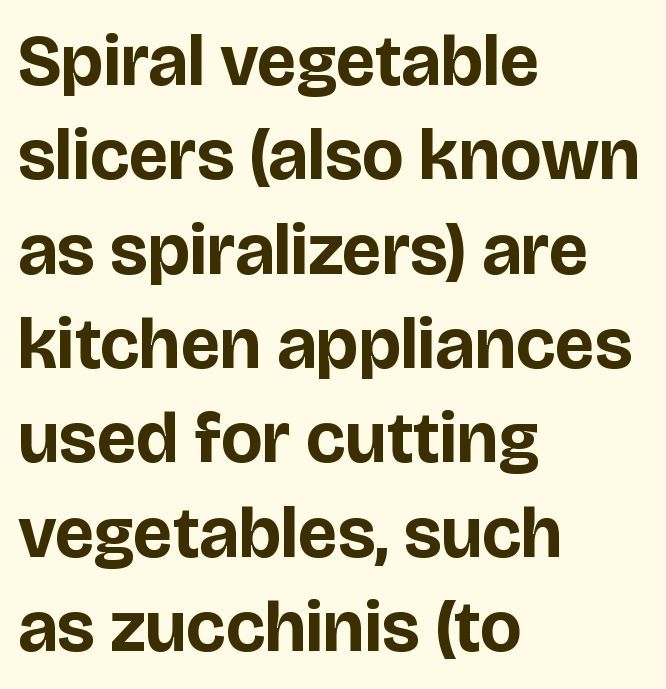
The image shows 72 px bold sans-serif type, upright; set left-aligned, normal line spacing (1.31x), normal letter spacing, not underlined; low stroke contrast and a large x-height.
